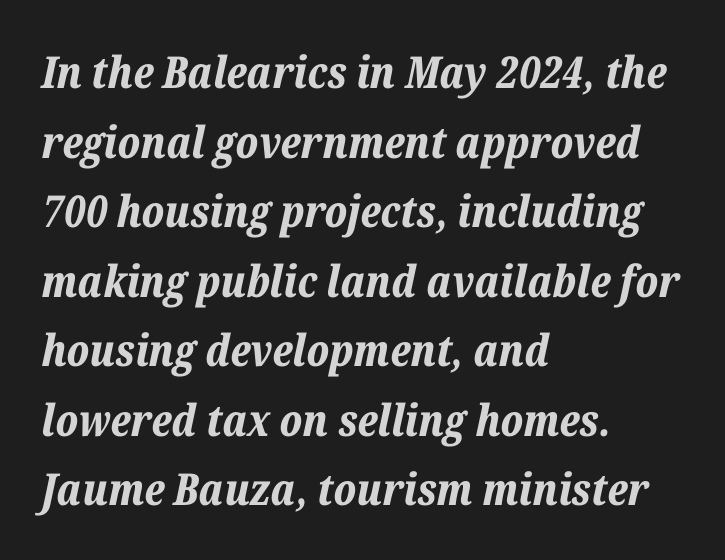
{"italic": "yes", "lean": "right", "slant_degrees": 12, "bold": "yes", "weight": "bold", "width": "normal", "stroke_contrast": "low", "x_height": "medium", "monospaced": "no", "underline": "no", "align": "left", "line_spacing": "normal", "line_spacing_ratio": 1.58, "letter_spacing": "normal", "letter_spacing_em": 0.0, "glyph_px": 44}
